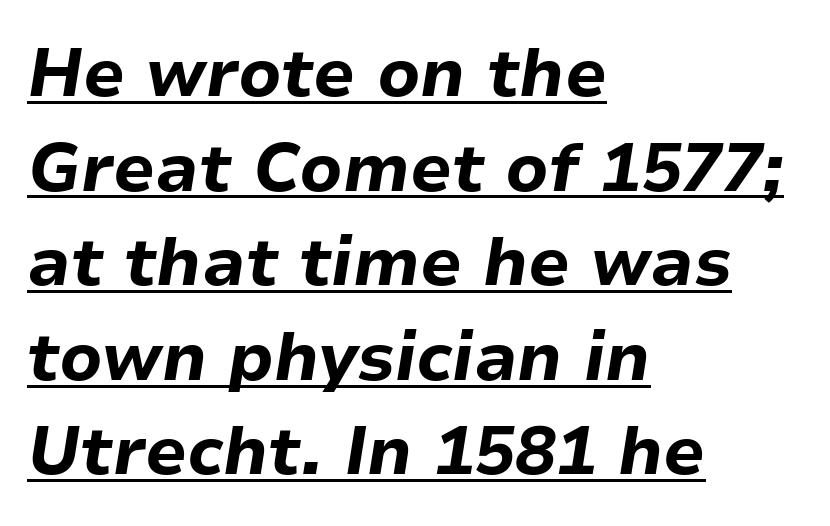
Glance below the letters and you will spot a drawn line. The axis of the letterforms is tilted away from vertical. The compositor pushed each line to the left boundary. These words are printed bold, with thick strokes throughout.
